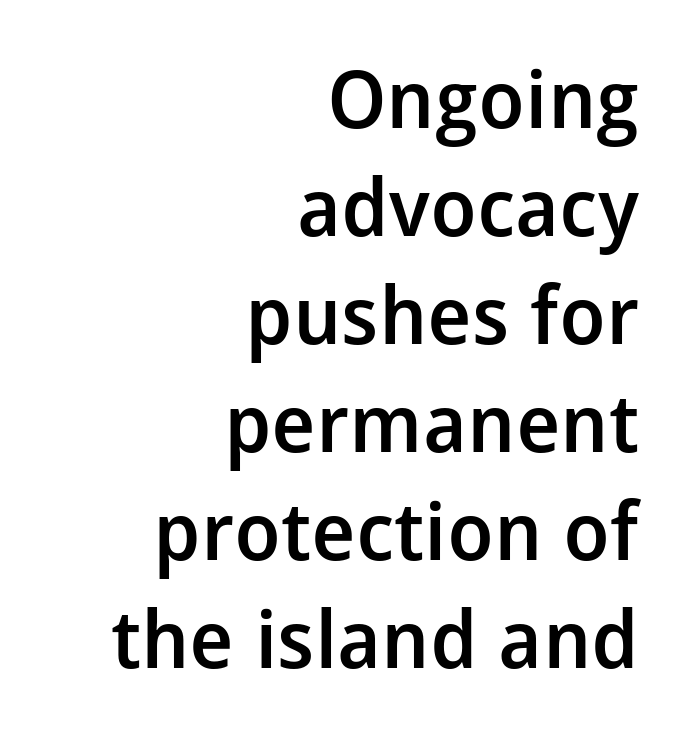
The image shows 80 px semibold sans-serif type, upright; set right-aligned, normal line spacing (1.35x), normal letter spacing, not underlined; low stroke contrast and a medium x-height.
